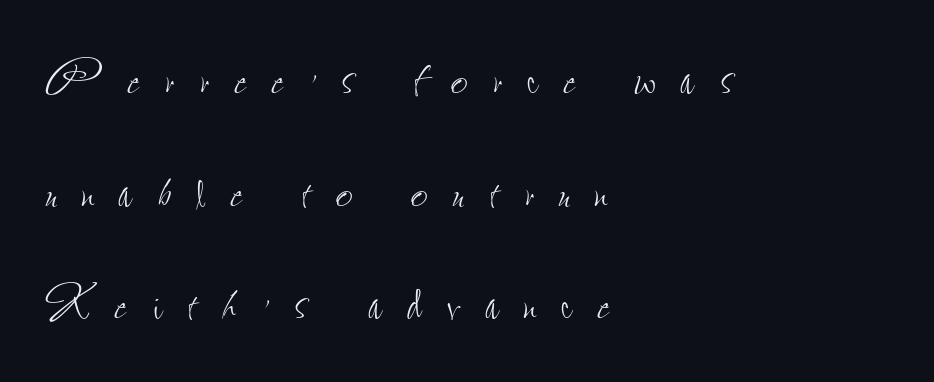
Characters follow at a spacing far wider than the type designer built in. Varying glyph widths throughout — classic text-font behaviour. Quick note: interline space is abundant. In CSS terms this would be text-align: left. Descenders are the only things crossing below the line.
